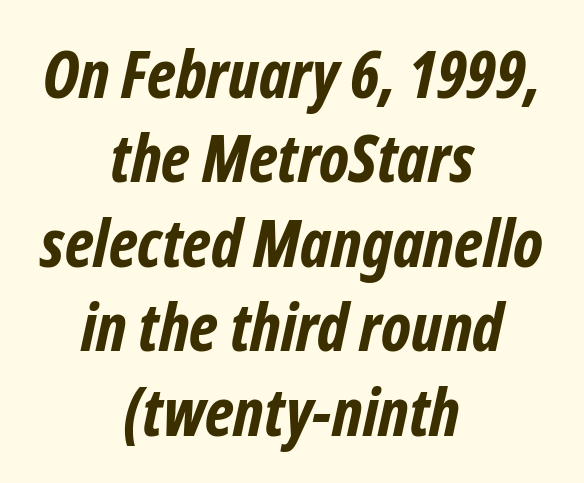
Character widths vary here, with narrow letters taking less room than wide ones. Look at the stroke-to-counter ratio: heavy, a bold. The designer left line spacing at the default. Tracking here is standard; glyphs follow each other at the usual distance. Observe the absence of serifs on each vertical stroke in this sample. The strip under each line holds only bare page.
